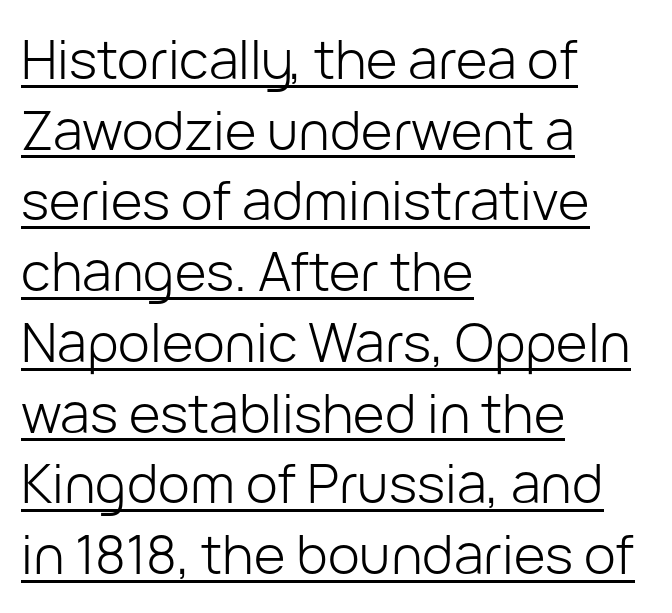
Q: Is the text bold? A: No.
Q: Is the text italic (slanted)? A: No, it is upright.
Q: Is the typeface a serif or a sans-serif typeface? A: Sans-serif.
Q: Is the text underlined? A: Yes.
Q: How is the paragraph aligned? A: Left-aligned.
Q: Is the spacing between letters normal or unusually wide? A: Normal.
Q: Is the spacing between lines tight, normal or loose? A: Normal.
Q: Width (condensed, normal, or wide)? A: Normal.
Q: Stroke contrast? A: Low.
Q: x-height? A: Medium.
Q: Monospaced? A: No.
